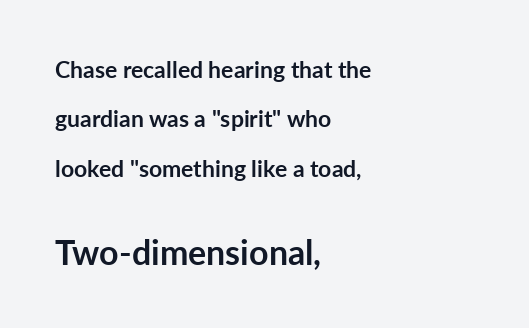
Q: Is the text bold? A: Yes.
Q: Is the text italic (slanted)? A: No, it is upright.
Q: Is the typeface a serif or a sans-serif typeface? A: Sans-serif.
Q: Is the text underlined? A: No.
Q: How is the paragraph aligned? A: Left-aligned.
Q: Is the spacing between letters normal or unusually wide? A: Normal.
Q: Is the spacing between lines tight, normal or loose? A: Loose.
Q: Which block of text is set in a larger size, the first (top) or the second (bottom)? A: The second (bottom) one.
Q: Width (condensed, normal, or wide)? A: Normal.
Q: Stroke contrast? A: Low.
Q: x-height? A: Medium.
Q: Monospaced? A: No.
